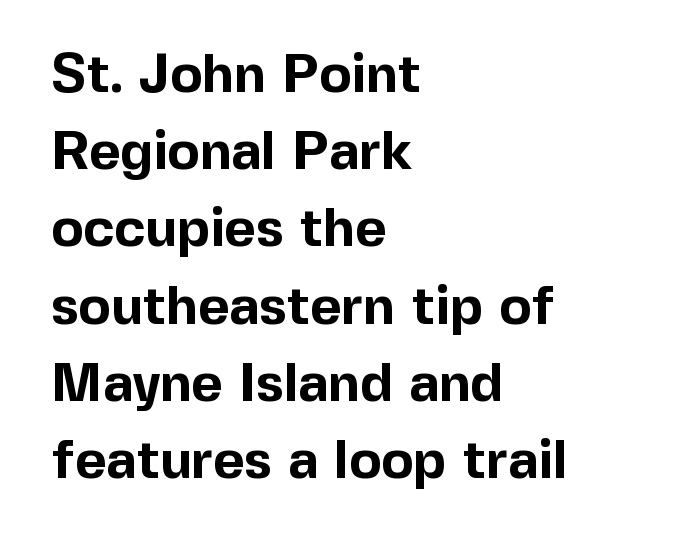
{"serif": "no", "italic": "no", "bold": "yes", "weight": "bold", "width": "normal", "x_height": "medium", "monospaced": "no", "underline": "no", "align": "left", "line_spacing": "normal", "line_spacing_ratio": 1.43, "letter_spacing": "normal", "letter_spacing_em": 0.0, "glyph_px": 54}
